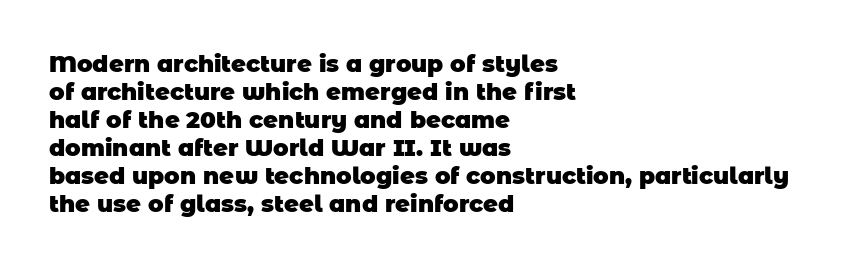
All the whitespace from short lines collects on the right. Only glyphs here, with clear space below each row. Bold? Absolutely — the strokes are thick and heavy. The letterforms sit shoulder to shoulder at normal distance.
